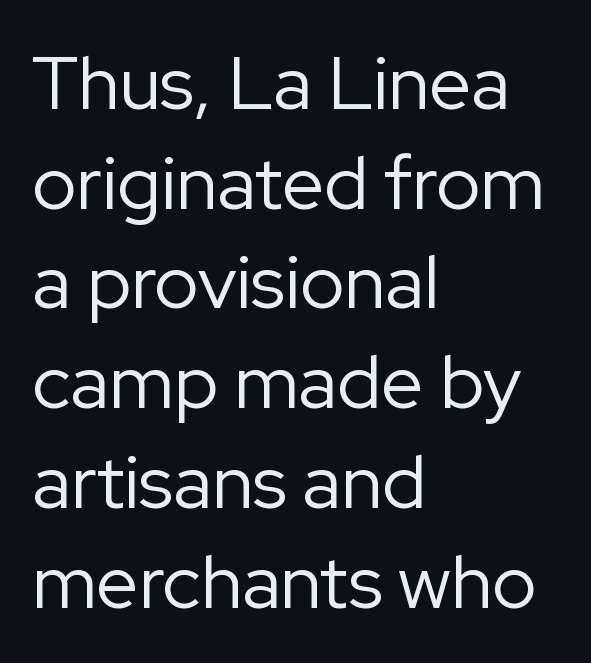
Proportional: the letters do not fall into vertical columns. Decoration check: the copy has no underline. Serif or sans? Sans — the stroke terminals are bare. The axis of the letterforms is exactly vertical. Bold? No — there's no thickening of the strokes.
